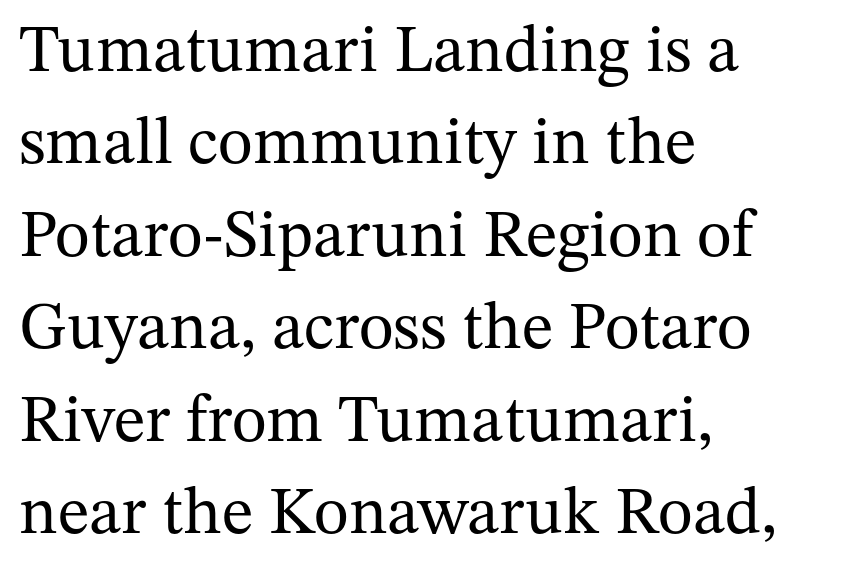
Q: Is the text bold? A: No.
Q: Is the text italic (slanted)? A: No, it is upright.
Q: Is the typeface a serif or a sans-serif typeface? A: Serif.
Q: Is the text underlined? A: No.
Q: How is the paragraph aligned? A: Left-aligned.
Q: Is the spacing between letters normal or unusually wide? A: Normal.
Q: Is the spacing between lines tight, normal or loose? A: Normal.
Q: Width (condensed, normal, or wide)? A: Normal.
Q: Stroke contrast? A: Medium.
Q: x-height? A: Medium.
Q: Monospaced? A: No.
